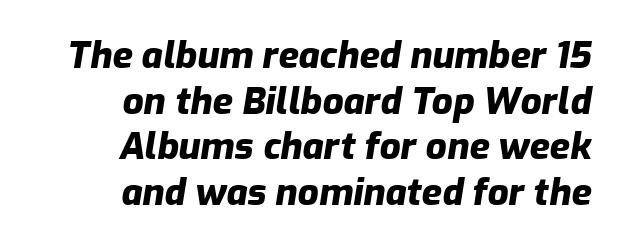
{"italic": "yes", "lean": "right", "slant_degrees": 9, "bold": "yes", "weight": "heavy", "width": "normal", "stroke_contrast": "low", "x_height": "medium", "monospaced": "no", "underline": "no", "align": "right", "line_spacing_ratio": 1.23, "letter_spacing": "normal", "letter_spacing_em": 0.0, "glyph_px": 37}
